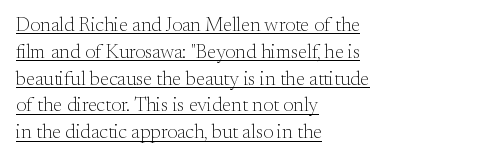
{"italic": "no", "bold": "no", "underline": "yes", "align": "left", "line_spacing": "normal", "line_spacing_ratio": 1.34, "letter_spacing": "normal", "letter_spacing_em": 0.0, "glyph_px": 20}
